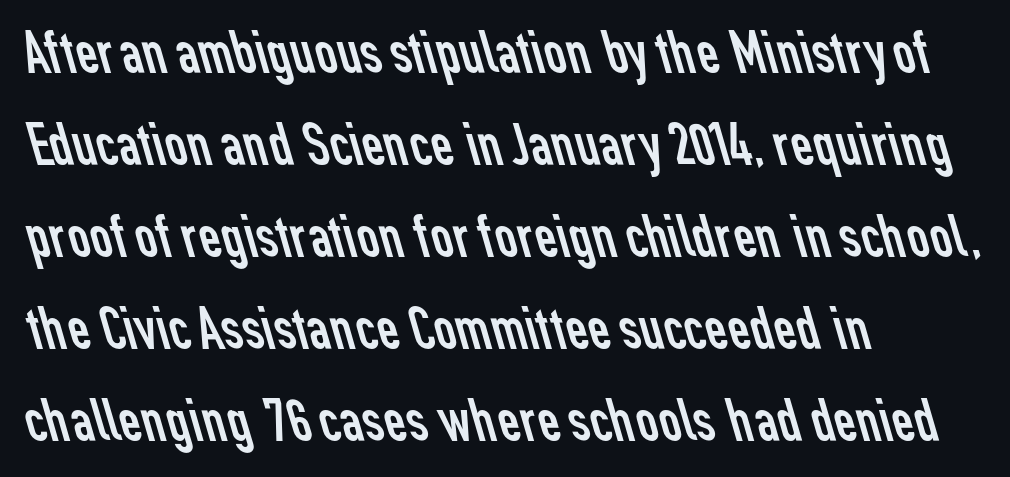
The image shows 61 px regular-weight sans-serif type; set left-aligned, normal line spacing (1.51x), normal letter spacing, not underlined; low stroke contrast and a medium x-height.
